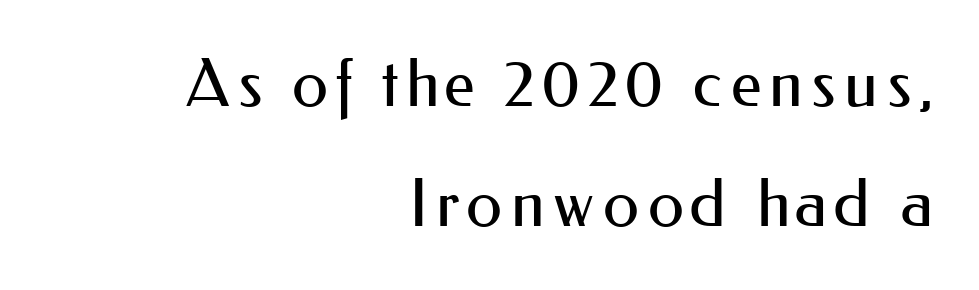
Unlike italic type, these characters show no tilt at all. The passage shown is typed in a proportional face where columns would drift. Check under the words: just untouched page. Think standard paragraph weight, or any step lighter than that.
